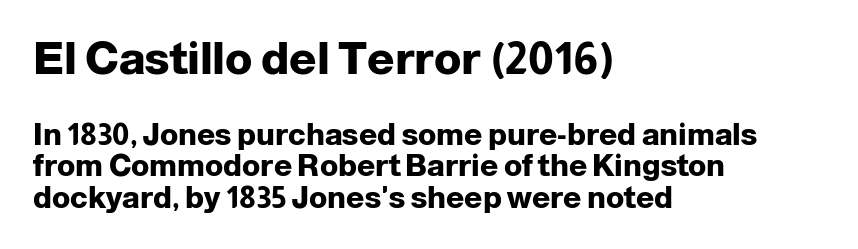
{"serif": "no", "italic": "no", "bold": "yes", "weight": "heavy", "width": "normal", "stroke_contrast": "low", "x_height": "medium", "monospaced": "no", "underline": "no", "align": "left", "line_spacing": "tight", "line_spacing_ratio": 1.06, "letter_spacing": "normal", "letter_spacing_em": 0.0, "larger_block": "first", "size_ratio": 1.5, "glyph_px": 45}
